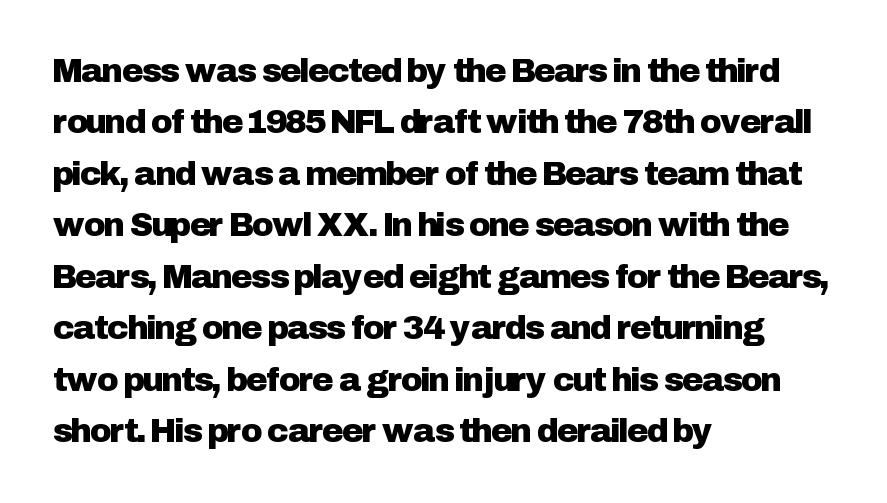
Q: Is the text italic (slanted)? A: No, it is upright.
Q: Is the typeface a serif or a sans-serif typeface? A: Sans-serif.
Q: Is the text underlined? A: No.
Q: How is the paragraph aligned? A: Left-aligned.
Q: Is the spacing between letters normal or unusually wide? A: Normal.
Q: Is the spacing between lines tight, normal or loose? A: Normal.
Q: Width (condensed, normal, or wide)? A: Normal.
Q: Stroke contrast? A: Low.
Q: x-height? A: Medium.
Q: Monospaced? A: No.
